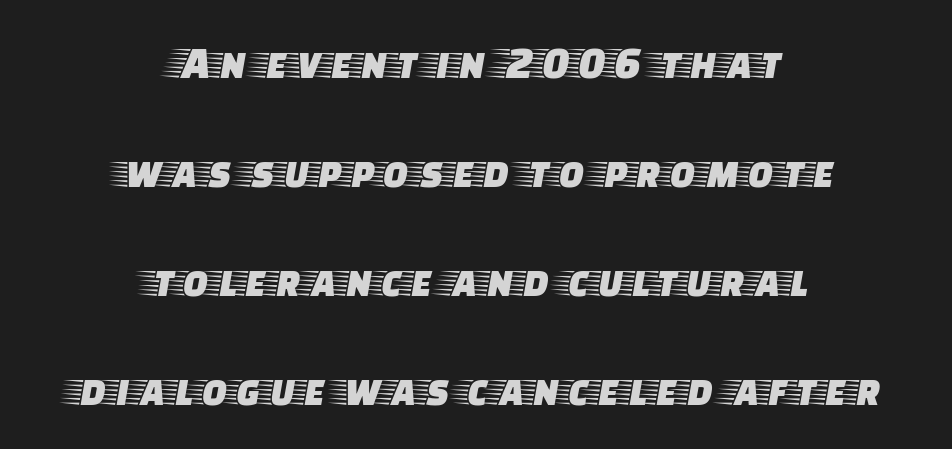
A serif font was chosen for this passage. Honestly, the rows look like they've been pulled way apart. Varying glyph widths throughout — classic text-font behaviour. Which margin do the lines hug? Neither — every line sits in the middle. Just letters on the line, the space beneath them empty.
